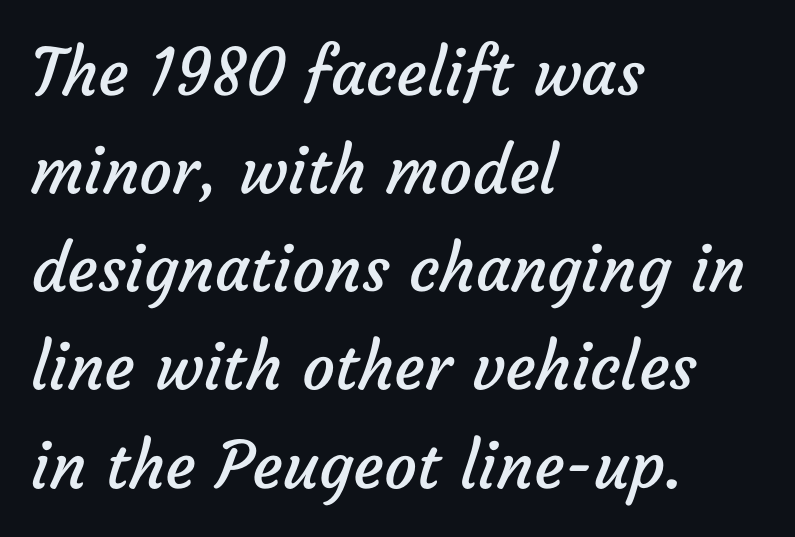
These lines are rendered in a variable-pitch font. The line texture is even and compact thanks to regular tracking. The words here are not underlined. Letters have the restrained weight of plain body copy at most.
